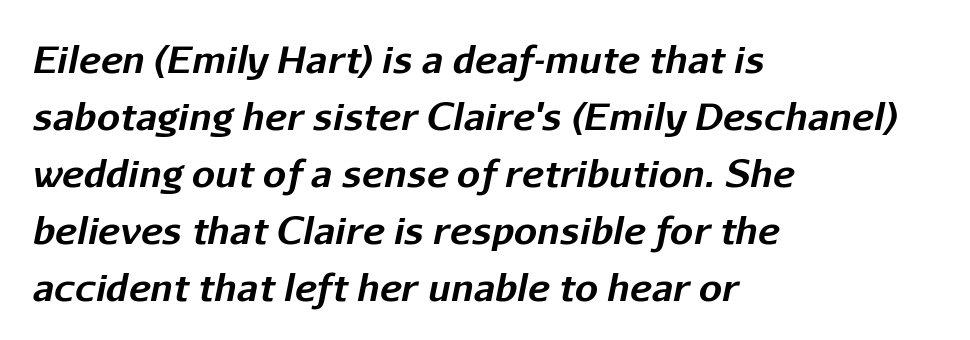
{"italic": "yes", "lean": "right", "slant_degrees": 11, "bold": "yes", "weight": "bold", "width": "normal", "stroke_contrast": "low", "x_height": "medium", "monospaced": "no", "underline": "no", "align": "left", "line_spacing": "normal", "line_spacing_ratio": 1.54, "letter_spacing": "normal", "letter_spacing_em": 0.0, "glyph_px": 37}
